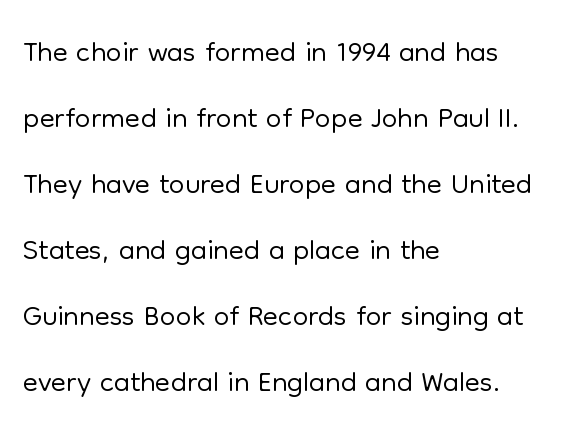
{"serif": "no", "italic": "no", "bold": "no", "weight": "light", "width": "normal", "stroke_contrast": "low", "x_height": "medium", "monospaced": "no", "underline": "no", "align": "left", "line_spacing": "normal", "line_spacing_ratio": 1.5, "letter_spacing": "normal", "letter_spacing_em": 0.0, "glyph_px": 44}
